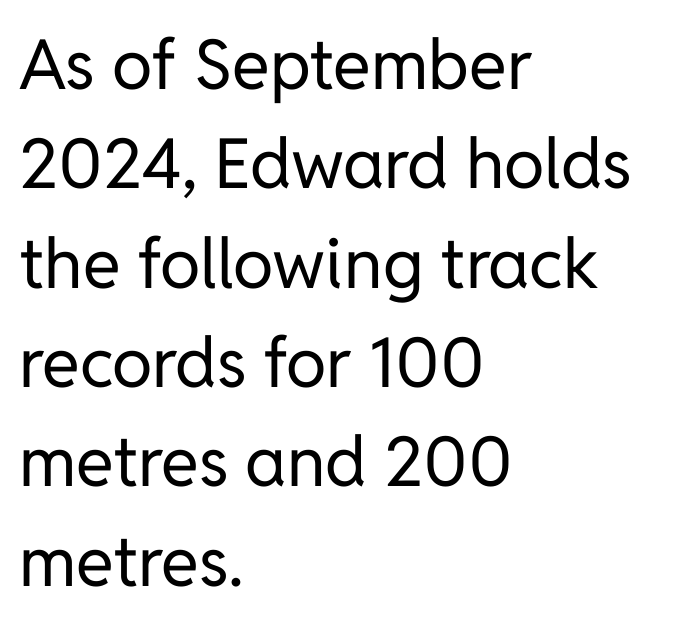
{"serif": "no", "italic": "no", "bold": "no", "weight": "regular", "width": "normal", "stroke_contrast": "low", "x_height": "medium", "monospaced": "no", "underline": "no", "align": "left", "line_spacing": "normal", "line_spacing_ratio": 1.44, "letter_spacing": "normal", "letter_spacing_em": 0.0, "glyph_px": 69}
